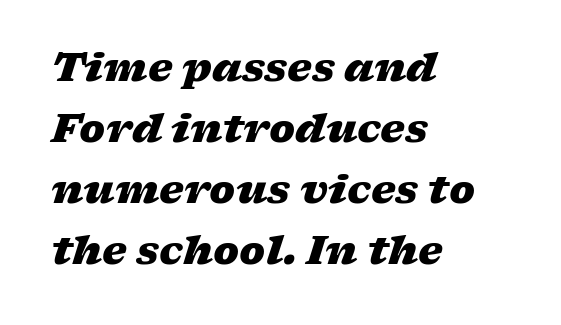
Q: Is the text bold? A: Yes.
Q: Is the text italic (slanted)? A: Yes, it leans right by about 17 degrees.
Q: Is the text underlined? A: No.
Q: How is the paragraph aligned? A: Left-aligned.
Q: Is the spacing between letters normal or unusually wide? A: Normal.
Q: Is the spacing between lines tight, normal or loose? A: Normal.
Q: Width (condensed, normal, or wide)? A: Wide.
Q: Stroke contrast? A: Low.
Q: x-height? A: Medium.
Q: Monospaced? A: No.
